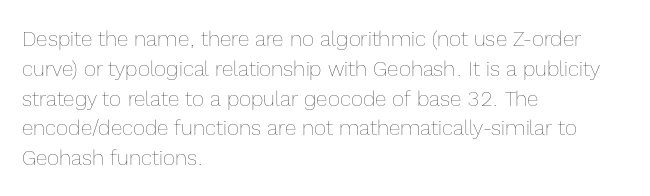
Quick note: interline space is typical. Nothing unusual about the tracking: characters are spaced as the font intends. Unmarked baselines from the first word to the last. No italicization has been applied; the sample stays upright.
